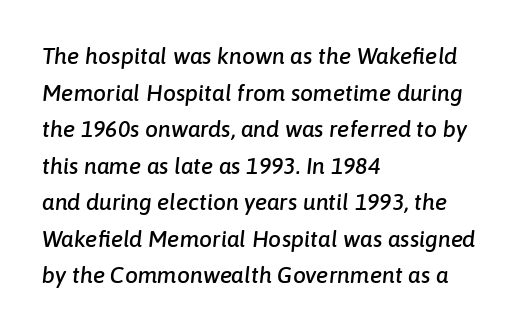
The image shows 23 px text type, italic (leaning right); set left-aligned, normal line spacing (1.59x), normal letter spacing, not underlined.
